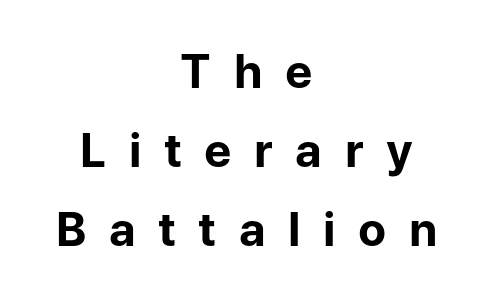
{"serif": "no", "italic": "no", "bold": "yes", "weight": "bold", "width": "normal", "stroke_contrast": "low", "x_height": "medium", "monospaced": "no", "underline": "no", "align": "center", "line_spacing_ratio": 1.72, "letter_spacing": "wide", "letter_spacing_em": 0.49, "glyph_px": 46}
